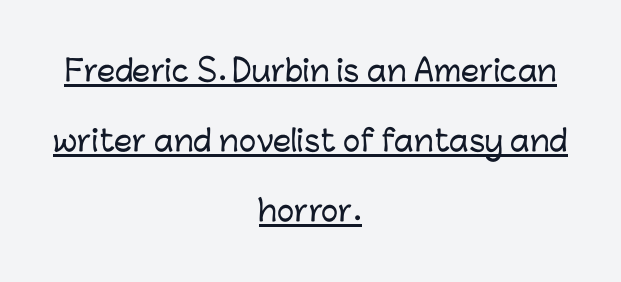
Q: Is the text italic (slanted)? A: No, it is upright.
Q: Is the typeface a serif or a sans-serif typeface? A: Sans-serif.
Q: Is the text underlined? A: Yes.
Q: How is the paragraph aligned? A: Centered.
Q: Is the spacing between letters normal or unusually wide? A: Normal.
Q: Is the spacing between lines tight, normal or loose? A: Loose.
Q: Width (condensed, normal, or wide)? A: Normal.
Q: Stroke contrast? A: Low.
Q: x-height? A: Medium.
Q: Monospaced? A: No.
